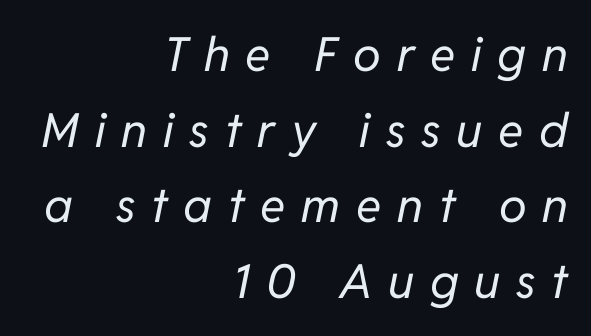
{"italic": "yes", "lean": "right", "slant_degrees": 11, "bold": "no", "weight": "regular", "width": "normal", "stroke_contrast": "low", "x_height": "medium", "monospaced": "no", "underline": "no", "align": "right", "line_spacing": "normal", "line_spacing_ratio": 1.61, "letter_spacing": "wide", "letter_spacing_em": 0.34, "glyph_px": 47}
